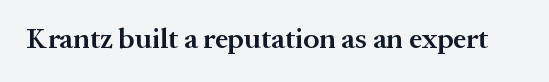
The image shows 29 px semibold serif type, upright; set normal letter spacing, not underlined; medium stroke contrast and a medium x-height.
